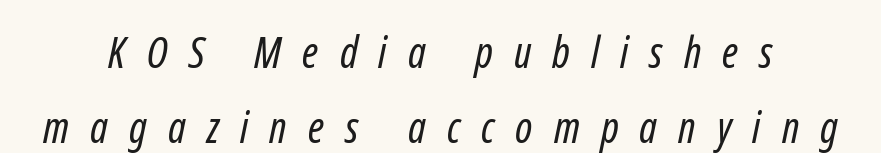
The image shows 43 px regular-weight, condensed sans-serif type; set line spacing 1.74x, unusually wide letter spacing (+0.49 em), not underlined; low stroke contrast and a medium x-height.
